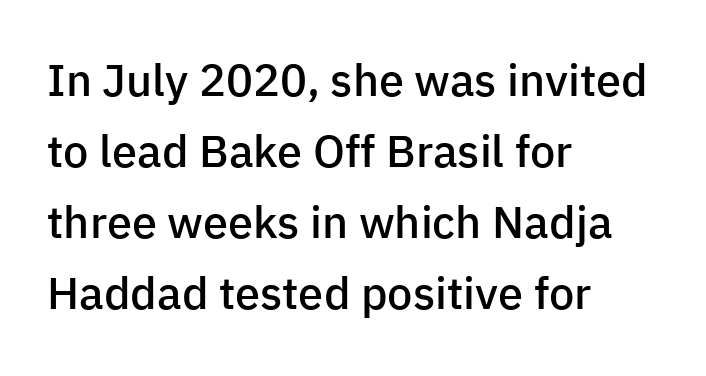
The gaps between neighbouring characters are ordinary and unremarkable. Clear beneath every line of the passage. The face used here is proportionally spaced, like ordinary book or web type. Is the block centered? No — it sits flush against the left margin. Evenly set lines give the paragraph a standard silhouette. Does the type have serifs? No, each stem ends abruptly.
